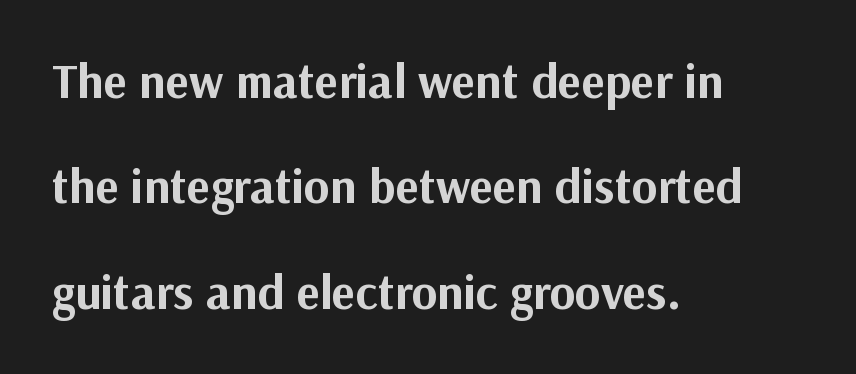
Notice the wide empty band between every row — that's loose leading. Set as a true bold cut, around the 700 mark. Tracking value appears to be zero — textbook default spacing. Underlining? Definitely not there.
